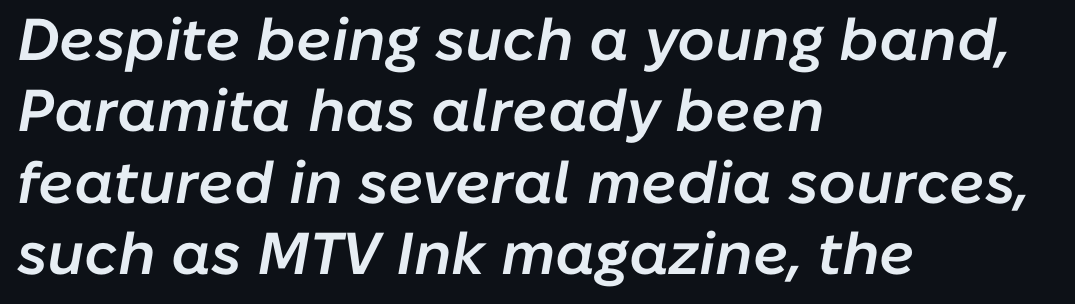
The gap between lines stays unmarked. Italic: yes, the glyphs are oblique. Default kerning and tracking; the words read as compact shapes. A student would call this left alignment; a typographer would say flush left, rag right. You could not count columns in this text — the font is proportionally spaced. Typesetter's note: demi weight, one step under bold.
